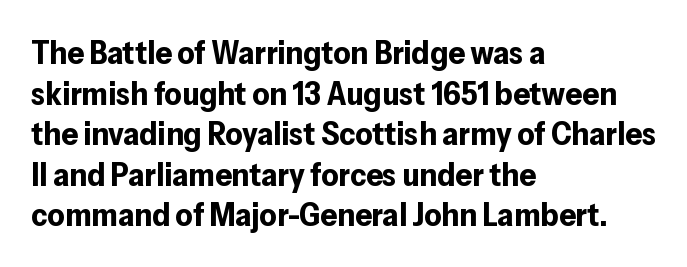
The image shows 33 px bold sans-serif type, upright; set left-aligned, line spacing 1.23x, normal letter spacing, not underlined; low stroke contrast and a medium x-height.
